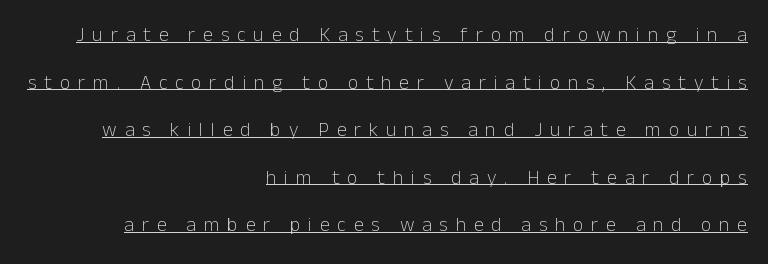
{"italic": "no", "bold": "no", "underline": "yes", "align": "right", "line_spacing": "loose", "line_spacing_ratio": 2.38, "letter_spacing": "wide", "letter_spacing_em": 0.39, "glyph_px": 20}
